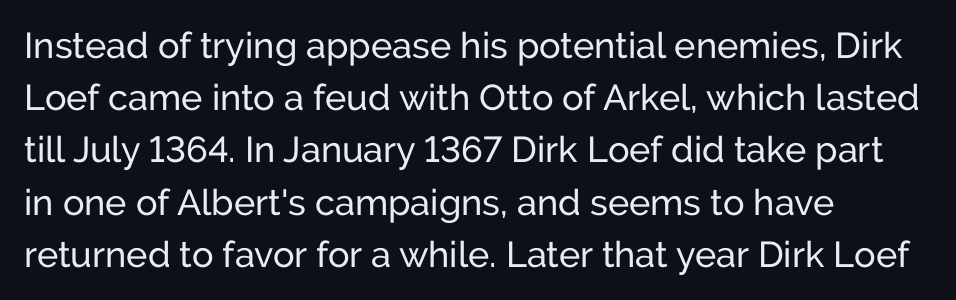
Descenders are the only things crossing below the line. A normal amount of white space separates one row of letters from the next. Ascenders rise straight up at ninety degrees. The compositor pushed each line to the left boundary. Stems here are at most as thick as an everyday book face.
